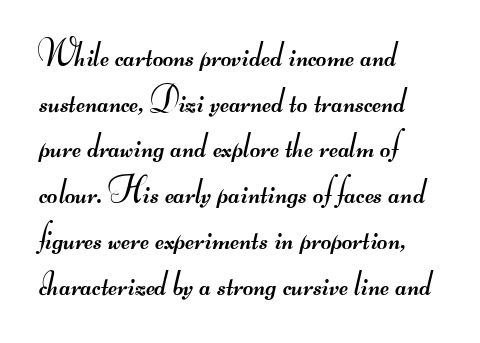
Q: Is the text bold? A: No.
Q: Is the typeface a serif or a sans-serif typeface? A: Sans-serif.
Q: Is the text underlined? A: No.
Q: How is the paragraph aligned? A: Left-aligned.
Q: Is the spacing between letters normal or unusually wide? A: Normal.
Q: Is the spacing between lines tight, normal or loose? A: Normal.
Q: Width (condensed, normal, or wide)? A: Wide.
Q: Stroke contrast? A: Medium.
Q: Monospaced? A: No.
